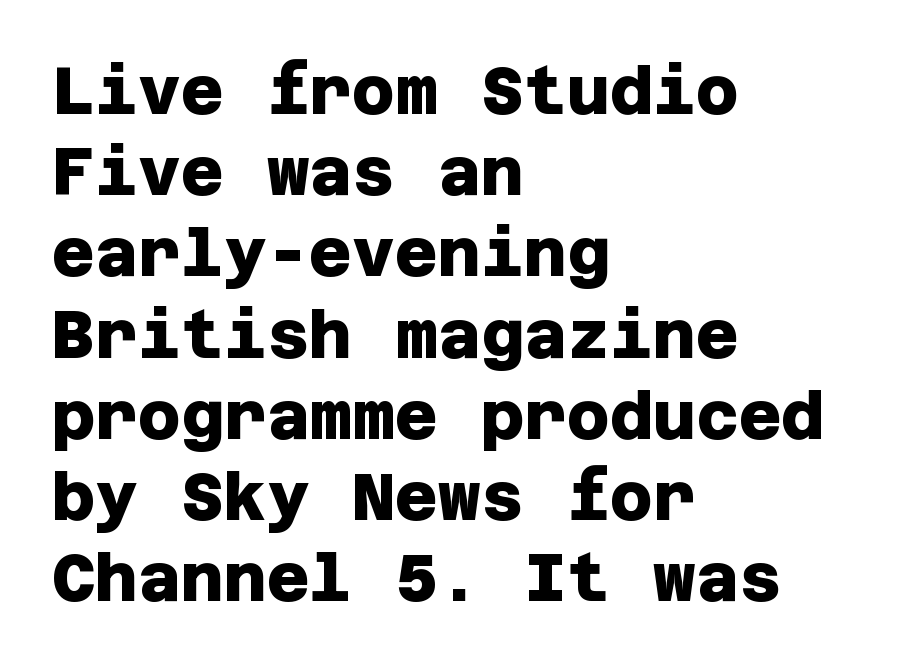
Plenty of ink on the page — the face is bold. I'd call this a sans setting — the letters go barefoot. Lines of text with bare space underneath. There is no visible air inserted between adjacent glyphs.
